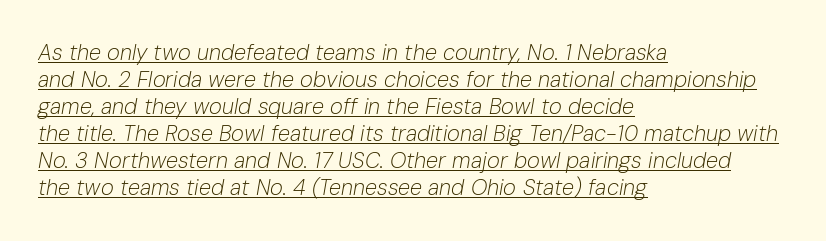
Is there an underline? Yes — a line sits under the letters. Is this a heavy cut? Hardly; it is regular or lighter. The letterforms sit shoulder to shoulder at normal distance. Line beginnings align vertically; line endings do not.
